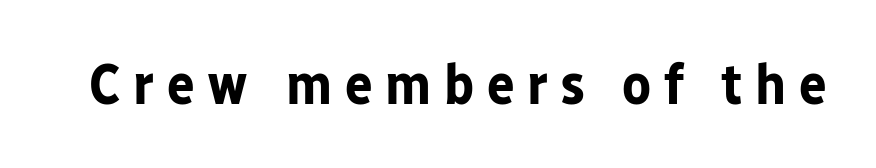
Q: Is the text bold? A: Yes.
Q: Is the text italic (slanted)? A: No, it is upright.
Q: Is the typeface a serif or a sans-serif typeface? A: Sans-serif.
Q: Is the text underlined? A: No.
Q: Is the spacing between letters normal or unusually wide? A: Unusually wide.
Q: Width (condensed, normal, or wide)? A: Normal.
Q: Stroke contrast? A: Low.
Q: x-height? A: Medium.
Q: Monospaced? A: No.
